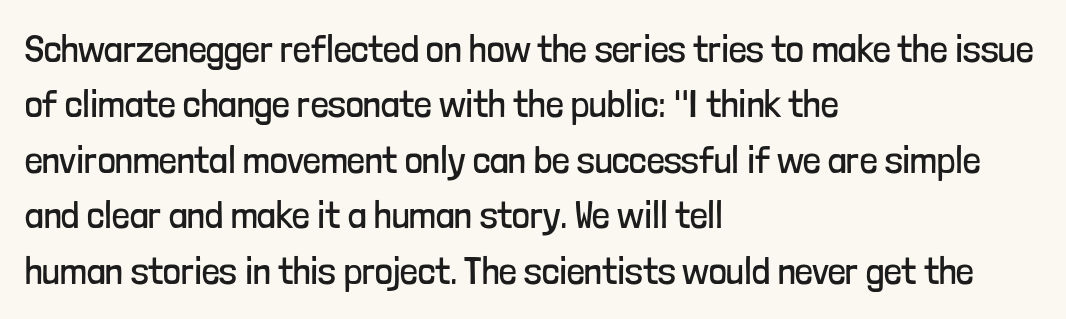
{"serif": "no", "italic": "no", "bold": "no", "weight": "regular", "width": "condensed", "stroke_contrast": "low", "x_height": "medium", "monospaced": "no", "underline": "no", "align": "left", "line_spacing": "normal", "line_spacing_ratio": 1.42, "letter_spacing": "normal", "letter_spacing_em": 0.0, "glyph_px": 39}
